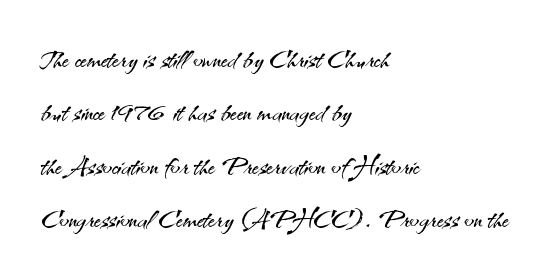
The image shows 36 px light sans-serif type; set left-aligned, normal line spacing (1.48x), normal letter spacing, not underlined; medium stroke contrast and a small x-height.
